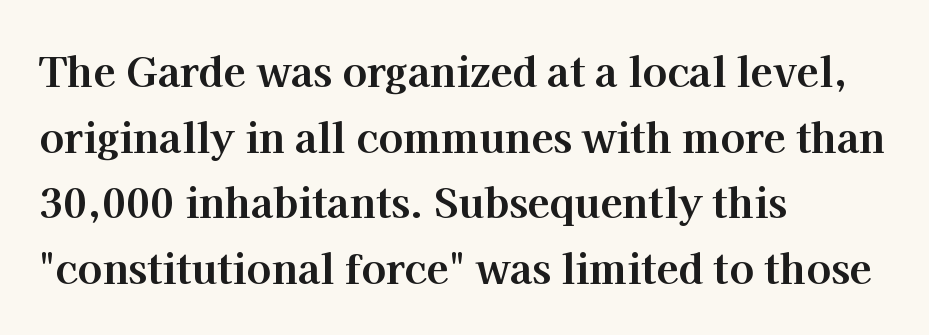
{"serif": "yes", "italic": "no", "bold": "yes", "weight": "bold", "width": "normal", "stroke_contrast": "high", "x_height": "medium", "monospaced": "no", "underline": "no", "align": "left", "line_spacing": "normal", "line_spacing_ratio": 1.6, "letter_spacing": "normal", "letter_spacing_em": 0.0, "glyph_px": 41}
